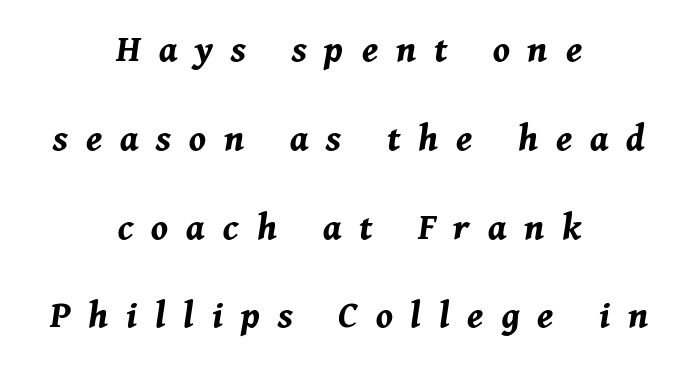
Q: Is the text bold? A: Yes.
Q: Is the text italic (slanted)? A: Yes, it leans right by about 11 degrees.
Q: Is the text underlined? A: No.
Q: How is the paragraph aligned? A: Centered.
Q: Is the spacing between letters normal or unusually wide? A: Unusually wide.
Q: Is the spacing between lines tight, normal or loose? A: Loose.
Q: Width (condensed, normal, or wide)? A: Normal.
Q: Stroke contrast? A: Medium.
Q: x-height? A: Medium.
Q: Monospaced? A: No.
